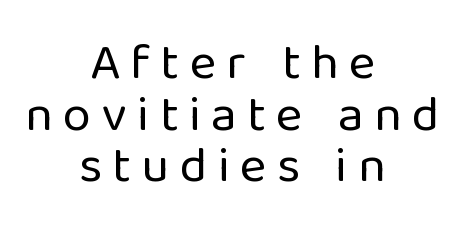
The image shows 51 px regular-weight sans-serif type, upright; set centered, tight line spacing (1.01x), unusually wide letter spacing (+0.2 em), not underlined; low stroke contrast and a medium x-height.
